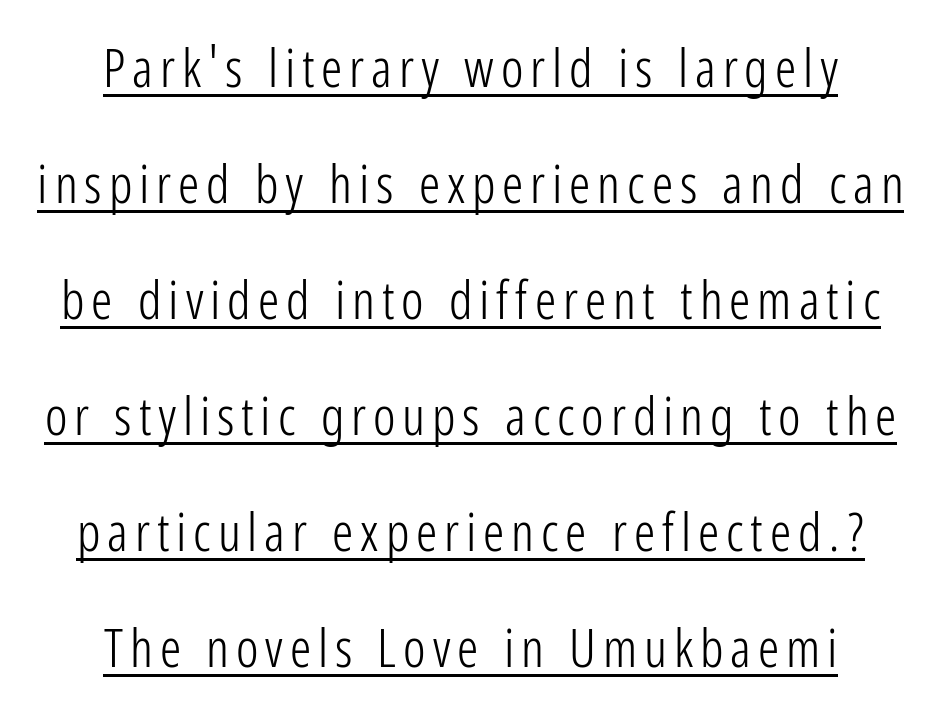
{"serif": "no", "italic": "no", "bold": "no", "weight": "light", "width": "condensed", "stroke_contrast": "low", "x_height": "medium", "monospaced": "no", "underline": "yes", "align": "center", "line_spacing": "loose", "line_spacing_ratio": 2.19, "glyph_px": 53}
